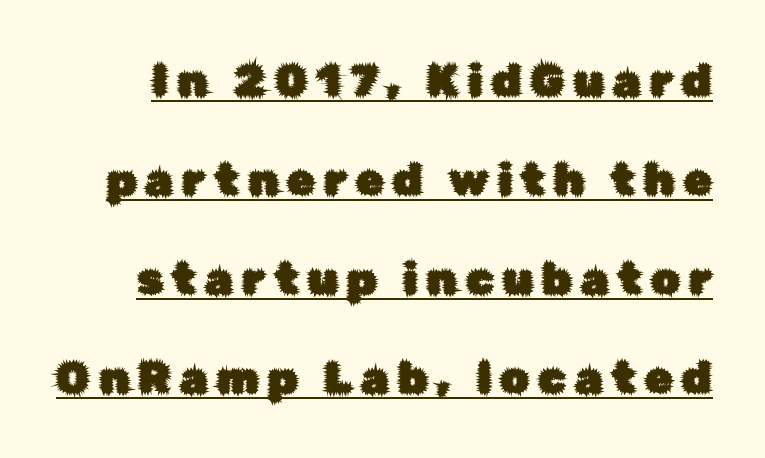
Q: Is the text italic (slanted)? A: No, it is upright.
Q: Is the typeface a serif or a sans-serif typeface? A: Sans-serif.
Q: Is the text underlined? A: Yes.
Q: Is the spacing between letters normal or unusually wide? A: Unusually wide.
Q: Is the spacing between lines tight, normal or loose? A: Loose.
Q: Width (condensed, normal, or wide)? A: Normal.
Q: Stroke contrast? A: Low.
Q: x-height? A: Medium.
Q: Monospaced? A: No.
